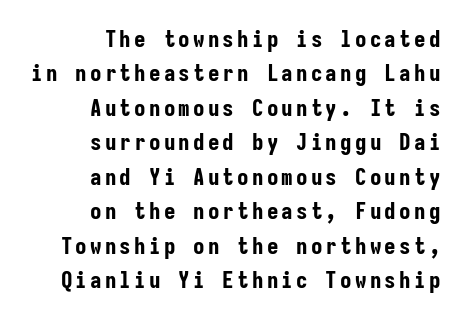
The image shows 23 px bold type, upright; set right-aligned, normal line spacing (1.5x), not underlined.
